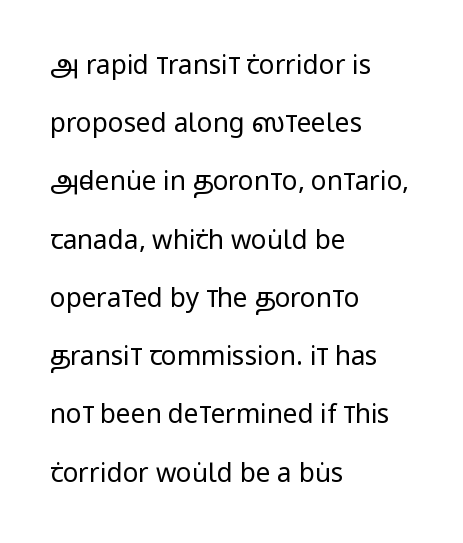
Italic? Not at all — the glyphs are vertical. Baseline-to-baseline distance is far greater than the letter height. The type is set solid horizontally, with unmodified tracking. The letterforms sit at book weight or below. A classic flush-left, rag-right setting is used for this passage. No word sits above an underline.
